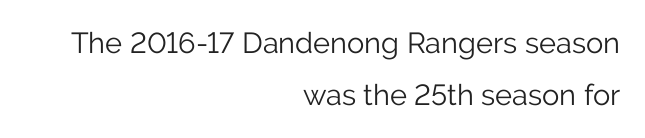
The image shows 29 px light sans-serif type, upright; set right-aligned, line spacing 1.81x, normal letter spacing, not underlined; low stroke contrast and a medium x-height.
